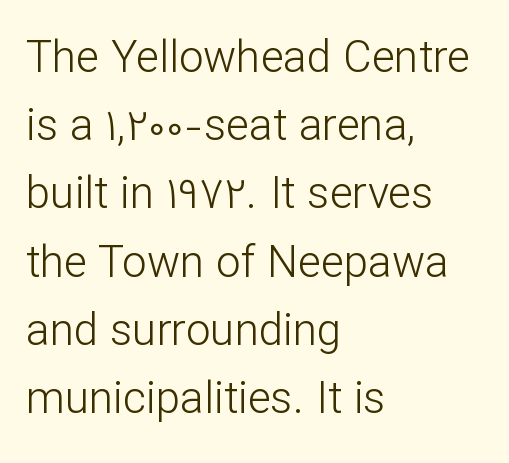
This reads as an unemphasized weight, regular at the heaviest. Posture: straight, roman, zero tilt. The face used here is proportionally spaced, like ordinary book or web type. Just letters on the line, the space beneath them empty.
